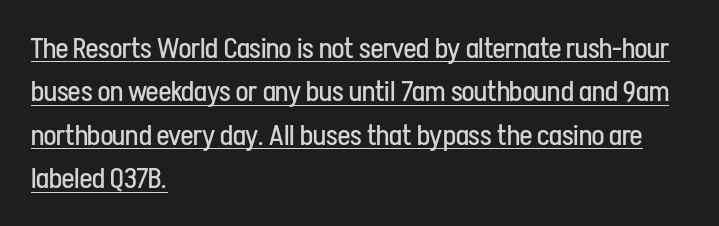
The image shows 29 px regular-weight, condensed sans-serif type, upright; set left-aligned, normal line spacing (1.5x), normal letter spacing, underlined; low stroke contrast and a medium x-height.
